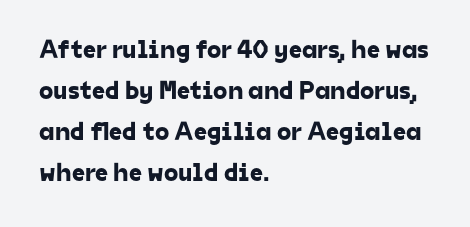
Q: Is the text underlined? A: No.
Q: How is the paragraph aligned? A: Left-aligned.
Q: Is the spacing between letters normal or unusually wide? A: Normal.
Q: Is the spacing between lines tight, normal or loose? A: Normal.
